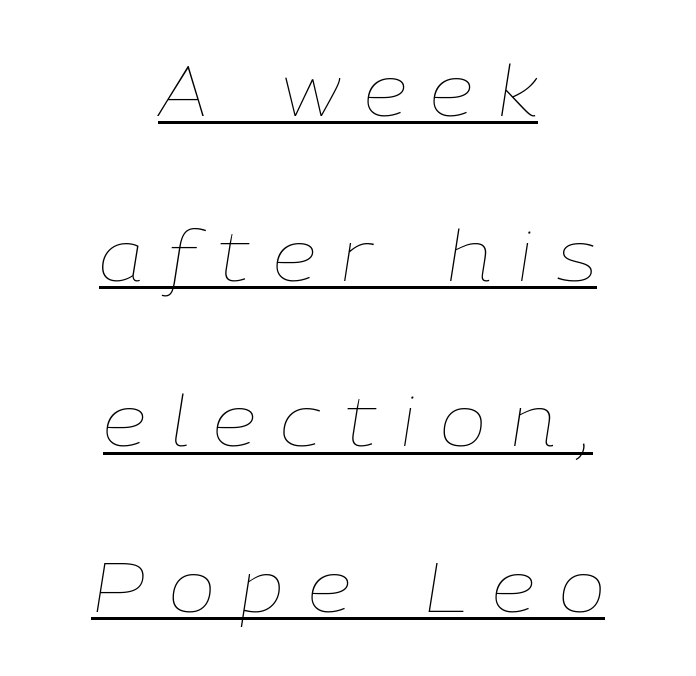
The image shows 70 px thin type, italic (leaning right); set centered, loose line spacing (2.36x), unusually wide letter spacing (+0.35 em), underlined; low stroke contrast and a medium x-height.
